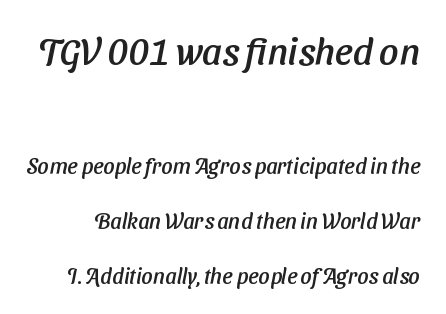
{"serif": "no", "width": "normal", "stroke_contrast": "low", "x_height": "medium", "monospaced": "no", "underline": "no", "line_spacing": "loose", "line_spacing_ratio": 2.49, "letter_spacing": "normal", "letter_spacing_em": 0.0, "larger_block": "first", "size_ratio": 1.73, "glyph_px": 38}
